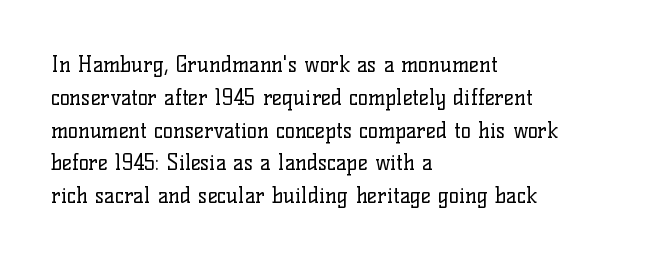
Q: Is the text bold? A: No.
Q: Is the text italic (slanted)? A: No, it is upright.
Q: Is the text underlined? A: No.
Q: How is the paragraph aligned? A: Left-aligned.
Q: Is the spacing between letters normal or unusually wide? A: Normal.
Q: Is the spacing between lines tight, normal or loose? A: Normal.
